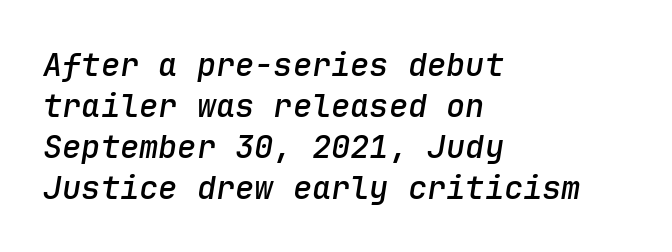
{"italic": "yes", "lean": "right", "slant_degrees": 9, "bold": "semi", "weight": "semibold", "width": "normal", "stroke_contrast": "low", "x_height": "medium", "monospaced": "yes", "underline": "no", "align": "left", "line_spacing": "normal", "line_spacing_ratio": 1.28, "letter_spacing": "normal", "letter_spacing_em": 0.0, "glyph_px": 32}
